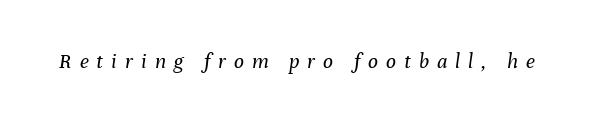
{"italic": "yes", "lean": "right", "slant_degrees": 8, "bold": "no", "underline": "no", "letter_spacing": "wide", "letter_spacing_em": 0.36, "glyph_px": 22}
